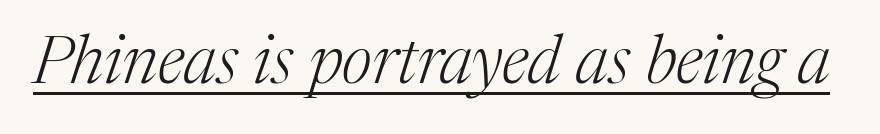
{"serif": "yes", "italic": "yes", "lean": "right", "slant_degrees": 17, "bold": "no", "weight": "light", "width": "normal", "stroke_contrast": "medium", "x_height": "medium", "monospaced": "no", "underline": "yes", "letter_spacing": "normal", "letter_spacing_em": 0.0, "glyph_px": 67}
